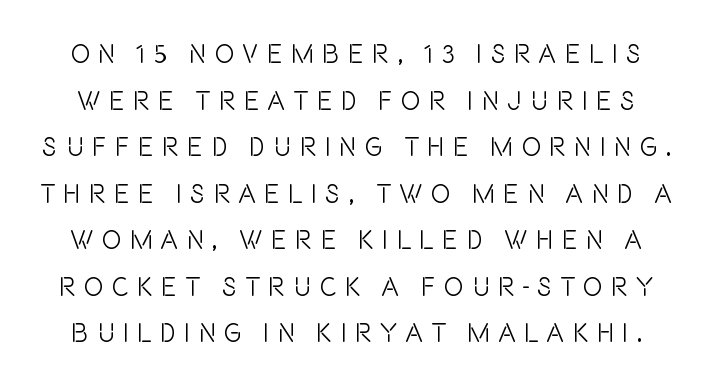
{"italic": "no", "bold": "no", "underline": "no", "line_spacing_ratio": 1.79, "letter_spacing": "wide", "letter_spacing_em": 0.32, "glyph_px": 26}
